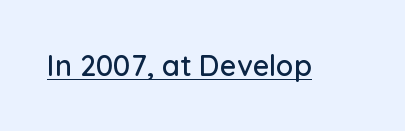
No feet cap the strokes, marking this as sans-serif type. Do the characters align in a grid? No, the font is proportional. Characters follow at the spacing the type designer built in. Glance below the letters and you will spot a drawn line. Nope, not italic — everything's standing straight.
